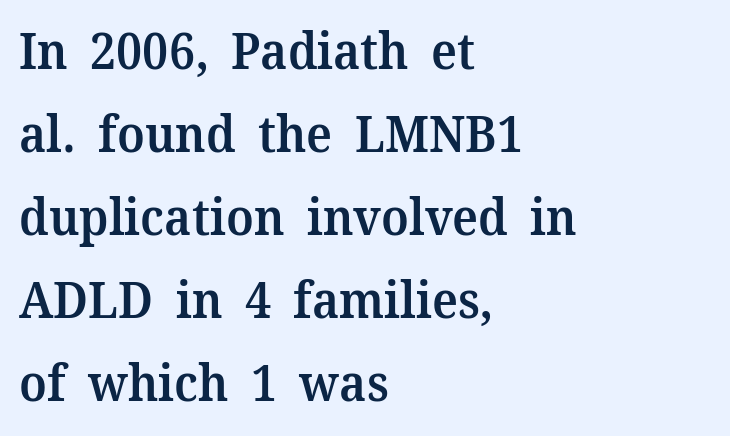
{"serif": "yes", "italic": "no", "bold": "semi", "weight": "semibold", "width": "normal", "stroke_contrast": "medium", "x_height": "medium", "monospaced": "no", "underline": "no", "align": "left", "line_spacing": "normal", "line_spacing_ratio": 1.66, "letter_spacing": "normal", "letter_spacing_em": 0.0, "glyph_px": 50}
